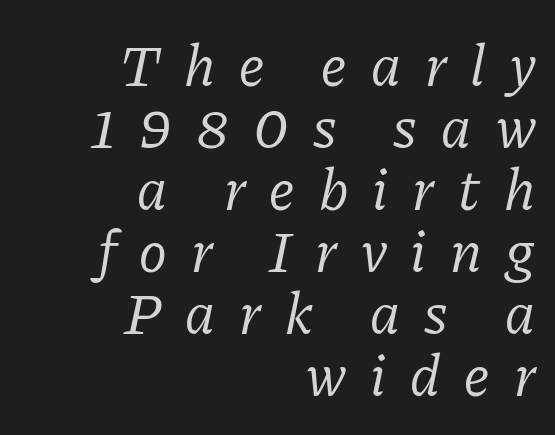
The image shows 59 px regular-weight serif type, italic (leaning right); set right-aligned, tight line spacing (1.05x), unusually wide letter spacing (+0.41 em), not underlined; low stroke contrast and a medium x-height.
